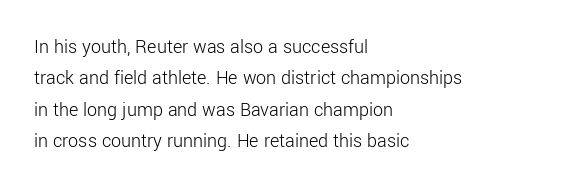
Line spacing here is normal. A typesetter would mark this as roman, not italic. The specimen omits any rule beneath the text block's lines. The rag falls on the right side of this text block. The characters are drawn with everyday or finer stroke widths.
